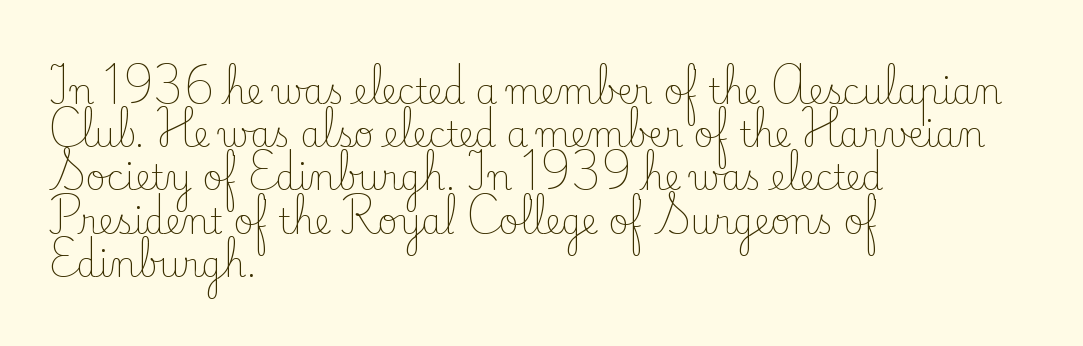
{"serif": "yes", "italic": "no", "bold": "no", "weight": "light", "width": "normal", "stroke_contrast": "low", "x_height": "small", "monospaced": "no", "underline": "no", "align": "left", "line_spacing": "normal", "line_spacing_ratio": 1.27, "letter_spacing": "normal", "letter_spacing_em": 0.0, "glyph_px": 34}
